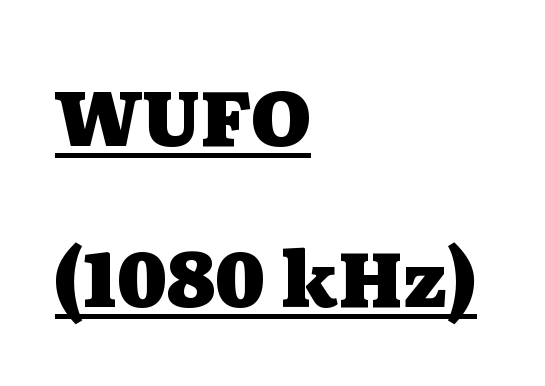
{"serif": "yes", "italic": "no", "bold": "yes", "weight": "heavy", "width": "wide", "stroke_contrast": "medium", "x_height": "medium", "monospaced": "no", "underline": "yes", "align": "left", "line_spacing": "loose", "line_spacing_ratio": 2.09, "letter_spacing": "normal", "letter_spacing_em": 0.0, "glyph_px": 77}
